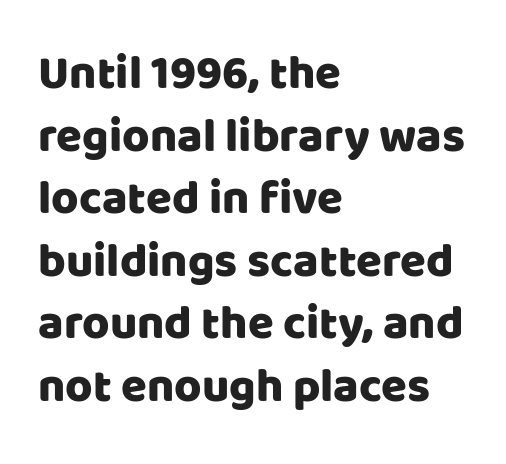
Spacing verdict: proportional, widths tailored to each character. Tracking here is standard; glyphs follow each other at the usual distance. Rows of type keep a routine distance in the vertical direction. Ascenders rise straight up at ninety degrees. One-word summary of the alignment: left.
